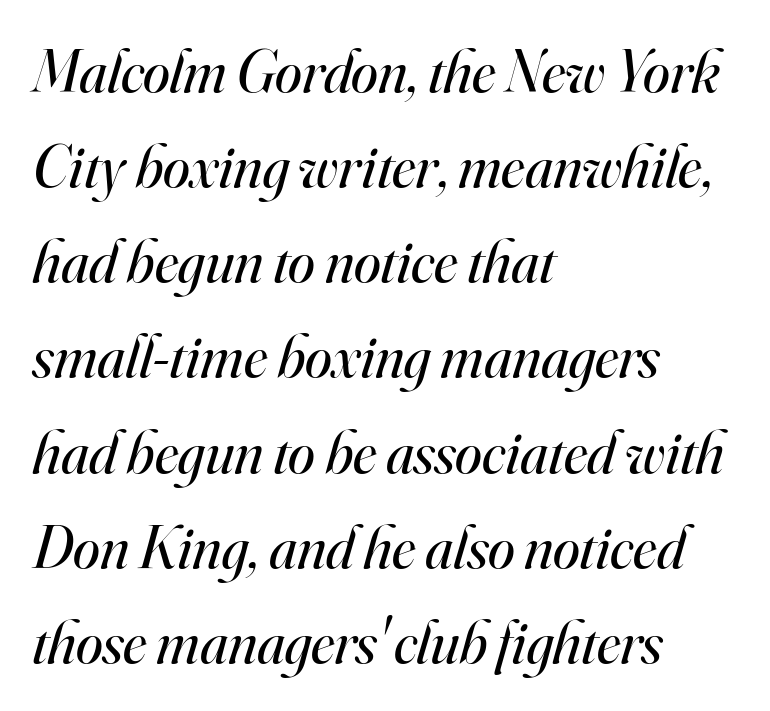
{"serif": "yes", "italic": "yes", "lean": "right", "slant_degrees": 16, "bold": "no", "weight": "regular", "width": "normal", "stroke_contrast": "high", "x_height": "small", "monospaced": "no", "underline": "no", "align": "left", "line_spacing": "normal", "line_spacing_ratio": 1.56, "letter_spacing": "normal", "letter_spacing_em": 0.0, "glyph_px": 61}
